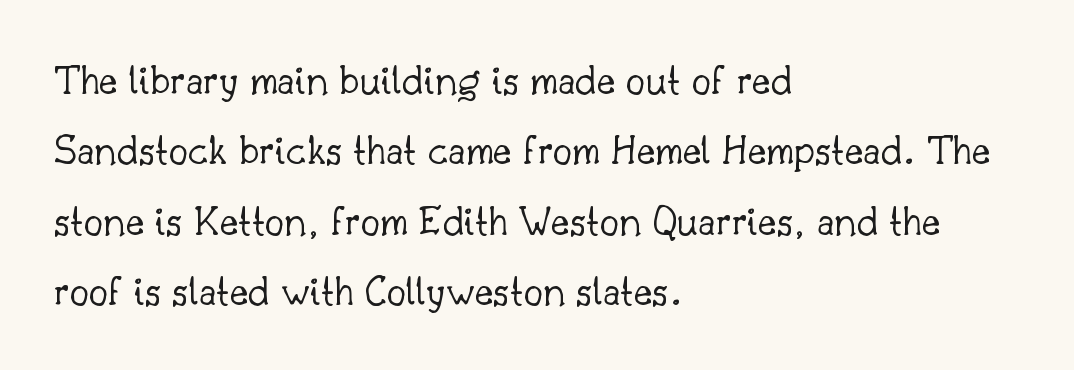
The image shows 44 px light type, upright; set left-aligned, normal line spacing (1.6x), normal letter spacing, not underlined; low stroke contrast and a small x-height.
